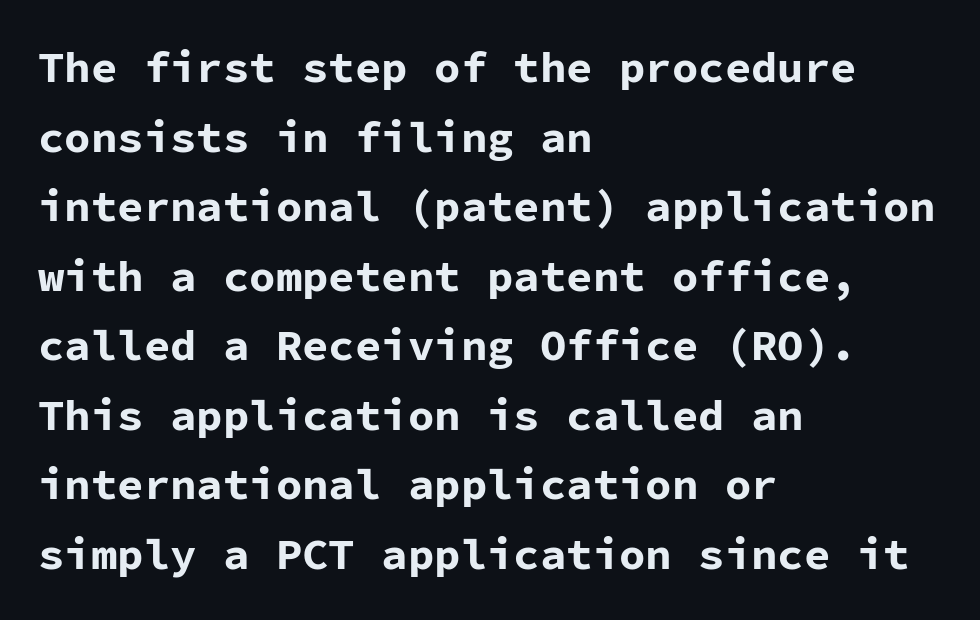
The image shows 44 px bold sans-serif type, upright, monospaced; set left-aligned, normal line spacing (1.58x), normal letter spacing, not underlined; low stroke contrast and a medium x-height.
